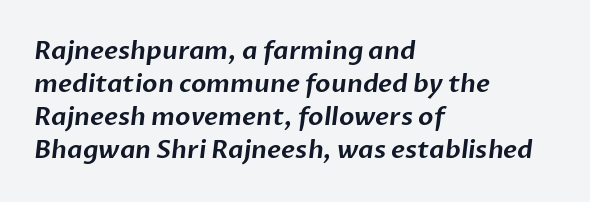
Q: Is the text underlined? A: No.
Q: How is the paragraph aligned? A: Left-aligned.
Q: Is the spacing between letters normal or unusually wide? A: Normal.
Q: Is the spacing between lines tight, normal or loose? A: Normal.
